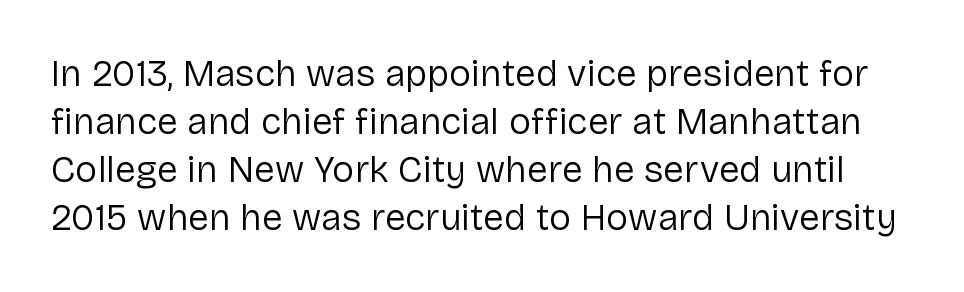
The weight tops out at a normal text grade. Underlining? Definitely not there. The font's upright variant was chosen for this text. The rendering keeps characters at their native spacing. Letterform terminals end flat and unadorned throughout the passage. Here the designer chose a conventional face with non-uniform glyph widths.
